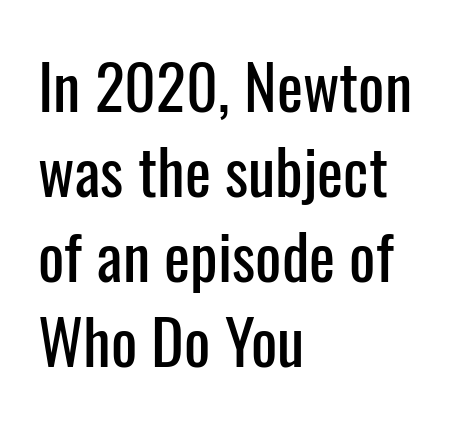
The image shows 62 px condensed sans-serif type, upright; set left-aligned, normal line spacing (1.37x), normal letter spacing, not underlined; low stroke contrast and a medium x-height.
